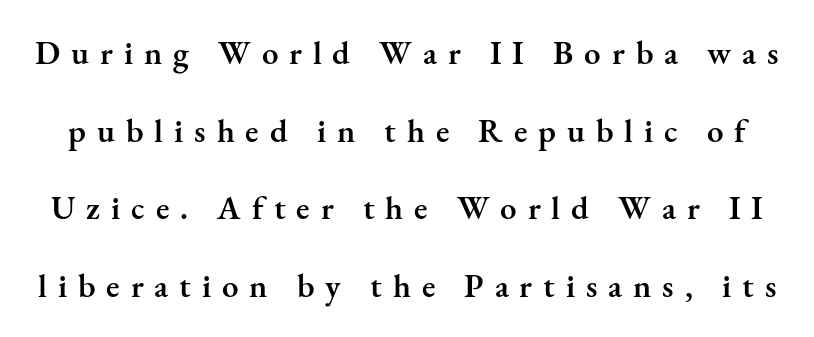
Q: Is the text bold? A: Semi-bold.
Q: Is the text italic (slanted)? A: No, it is upright.
Q: Is the typeface a serif or a sans-serif typeface? A: Serif.
Q: Is the text underlined? A: No.
Q: Is the spacing between letters normal or unusually wide? A: Unusually wide.
Q: Is the spacing between lines tight, normal or loose? A: Loose.
Q: Width (condensed, normal, or wide)? A: Normal.
Q: Stroke contrast? A: Medium.
Q: x-height? A: Small.
Q: Monospaced? A: No.
